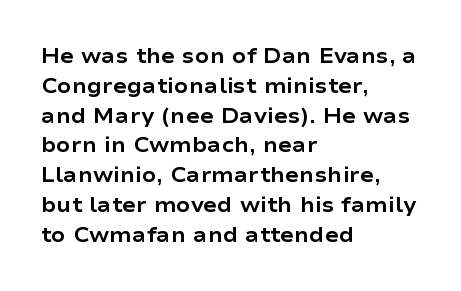
{"italic": "no", "bold": "yes", "underline": "no", "align": "left", "line_spacing": "normal", "line_spacing_ratio": 1.42, "letter_spacing": "normal", "letter_spacing_em": 0.0, "glyph_px": 21}
